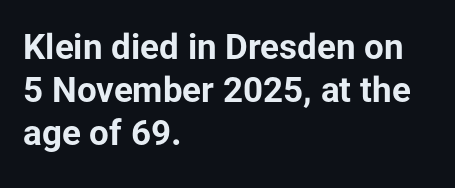
Q: Is the text bold? A: Yes.
Q: Is the text italic (slanted)? A: No, it is upright.
Q: Is the typeface a serif or a sans-serif typeface? A: Sans-serif.
Q: Is the text underlined? A: No.
Q: How is the paragraph aligned? A: Left-aligned.
Q: Is the spacing between letters normal or unusually wide? A: Normal.
Q: Width (condensed, normal, or wide)? A: Normal.
Q: Stroke contrast? A: Low.
Q: x-height? A: Medium.
Q: Monospaced? A: No.
